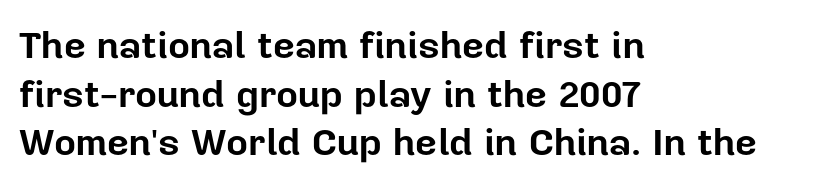
These lines are rendered in a variable-pitch font. Compared with an ordinary text face, these strokes are far heavier — a full bold. The type family on display is of the sans-serif kind. Descenders hang freely into open space. The horizontal fit of the characters is conventional and even. In CSS terms this would be text-align: left.
